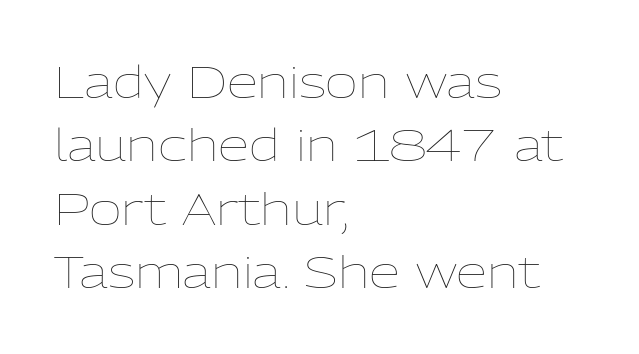
The image shows 45 px thin type, upright; set left-aligned, normal line spacing (1.41x), normal letter spacing, not underlined; low stroke contrast and a medium x-height.
